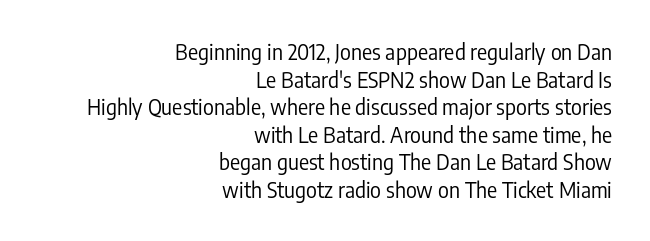
{"italic": "no", "bold": "no", "underline": "no", "align": "right", "line_spacing": "normal", "line_spacing_ratio": 1.31, "letter_spacing": "normal", "letter_spacing_em": 0.0, "glyph_px": 21}
